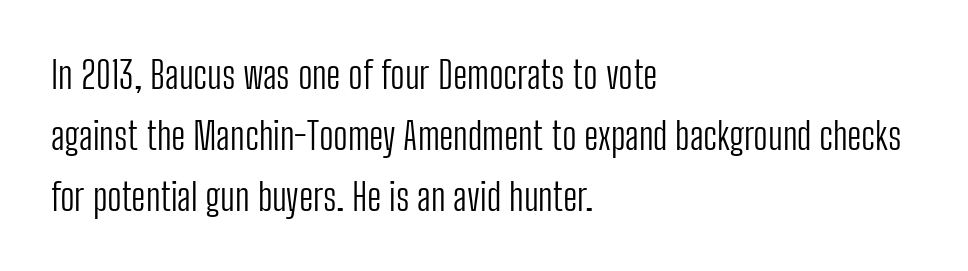
The image shows 38 px light, condensed sans-serif type, upright; set left-aligned, normal line spacing (1.6x), normal letter spacing, not underlined; low stroke contrast and a medium x-height.
